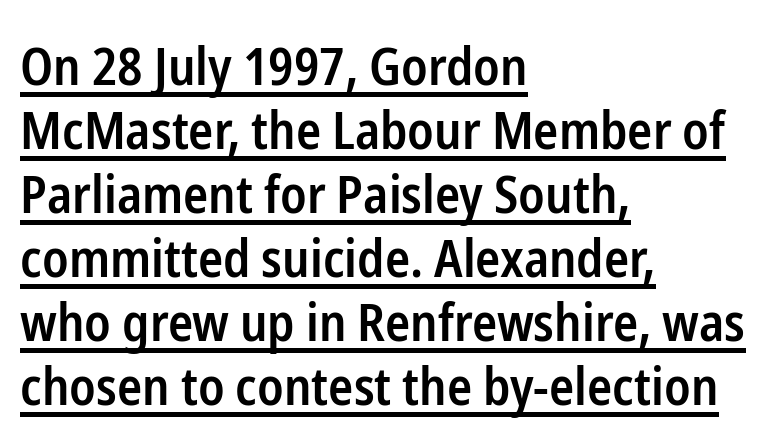
Looks like someone drew a line under every word here. Is this a fixed-width face? No — the glyphs have proportional, varying widths. Is the type bold? Partly — it's a semibold, heavier than regular but not fully bold. The typesetter chose a ragged-right arrangement here.
